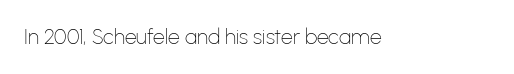
The passage shown is not underscored anywhere. The font's upright variant was chosen for this text. Stems here are at most as thick as an everyday book face. Observe the ordinary spacing: letters are neighbours, not strangers.
